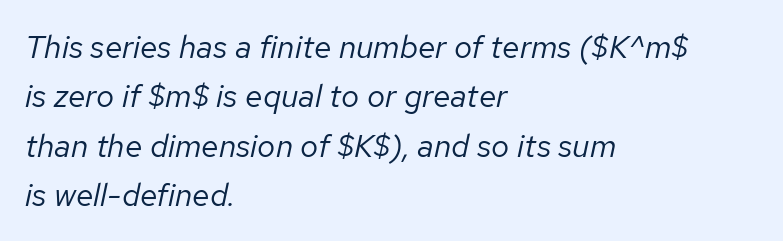
{"italic": "yes", "lean": "right", "slant_degrees": 12, "bold": "no", "weight": "regular", "width": "normal", "stroke_contrast": "low", "x_height": "medium", "monospaced": "no", "underline": "no", "align": "left", "line_spacing": "normal", "line_spacing_ratio": 1.54, "letter_spacing": "normal", "letter_spacing_em": 0.0, "glyph_px": 32}
